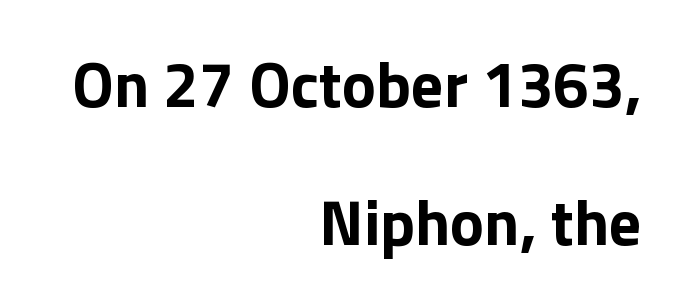
{"serif": "no", "italic": "no", "bold": "yes", "weight": "bold", "width": "normal", "stroke_contrast": "low", "x_height": "medium", "monospaced": "no", "underline": "no", "align": "right", "line_spacing": "loose", "line_spacing_ratio": 2.15, "letter_spacing": "normal", "letter_spacing_em": 0.0, "glyph_px": 64}
